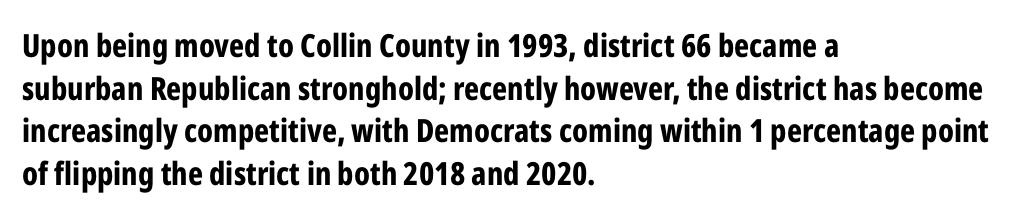
Proportional: the letters do not fall into vertical columns. Emphasis by weight is at full strength: bold. Leading matches the norm, producing a regular column. The letters carry no serifs — their stems end cleanly without finishing strokes. Alignment: flush left. Upright lettering throughout.
